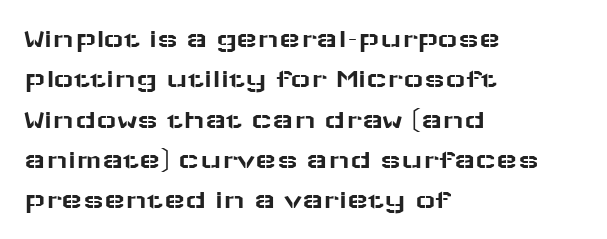
Do the characters align in a grid? No, the font is proportional. Interline gaps are of average width in this sample. Classification — sans serif. This sample uses plain, unmodified letter spacing. Tall strokes in this sample are plumb rather than angled. Where is the straight margin? On the left.
